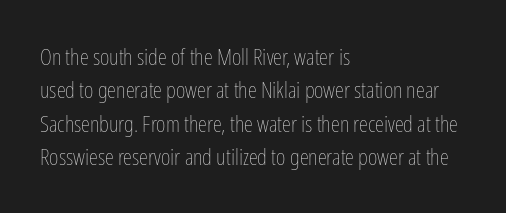
Q: Is the text bold? A: No.
Q: Is the text italic (slanted)? A: No, it is upright.
Q: Is the text underlined? A: No.
Q: How is the paragraph aligned? A: Left-aligned.
Q: Is the spacing between letters normal or unusually wide? A: Normal.
Q: Is the spacing between lines tight, normal or loose? A: Normal.
